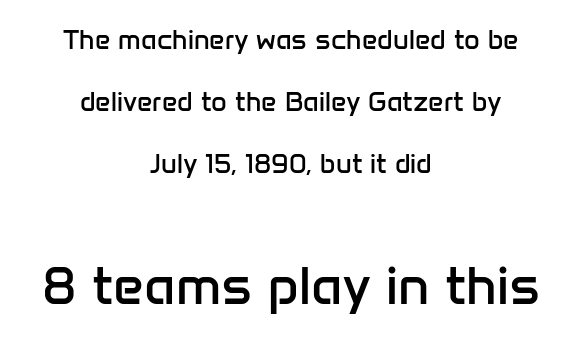
{"serif": "no", "italic": "no", "bold": "no", "weight": "regular", "width": "normal", "stroke_contrast": "low", "x_height": "medium", "monospaced": "no", "underline": "no", "align": "center", "line_spacing": "loose", "line_spacing_ratio": 2.29, "letter_spacing": "normal", "letter_spacing_em": 0.0, "larger_block": "second", "size_ratio": 2.0, "glyph_px": 54}
